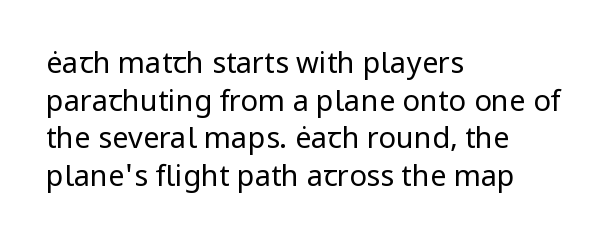
Is the letter spacing exaggerated? No — it looks like the ordinary default. Compared with a typical body face, this is equally light or lighter still. The axis of the letterforms is exactly vertical. Nothing sits at the stroke ends, so this counts as sans-serif. You could not count columns in this text — the font is proportionally spaced. In CSS terms this would be text-align: left.
